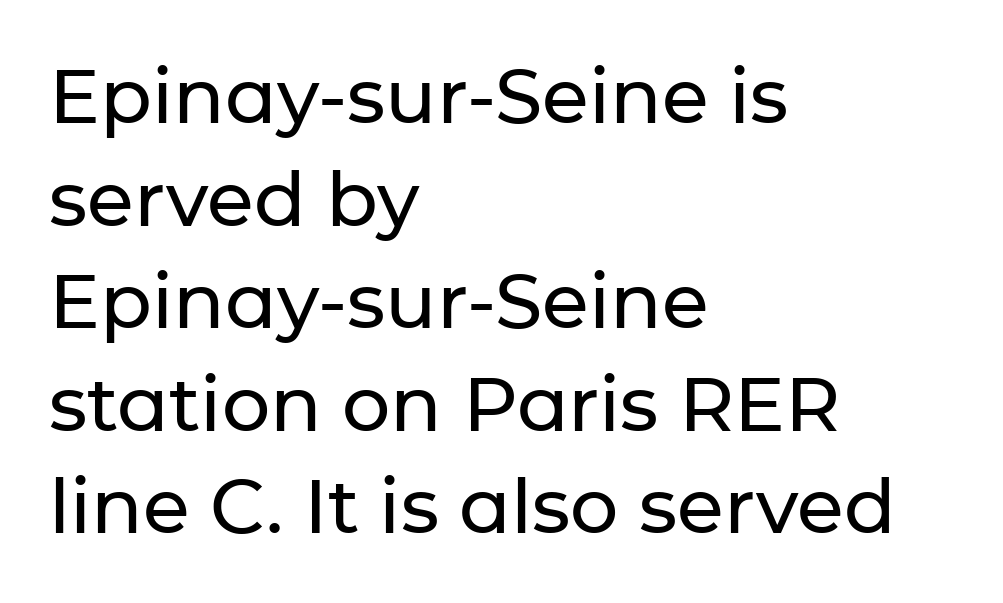
{"serif": "no", "italic": "no", "width": "normal", "stroke_contrast": "low", "x_height": "medium", "monospaced": "no", "underline": "no", "align": "left", "line_spacing": "normal", "line_spacing_ratio": 1.35, "letter_spacing": "normal", "letter_spacing_em": 0.0, "glyph_px": 76}
